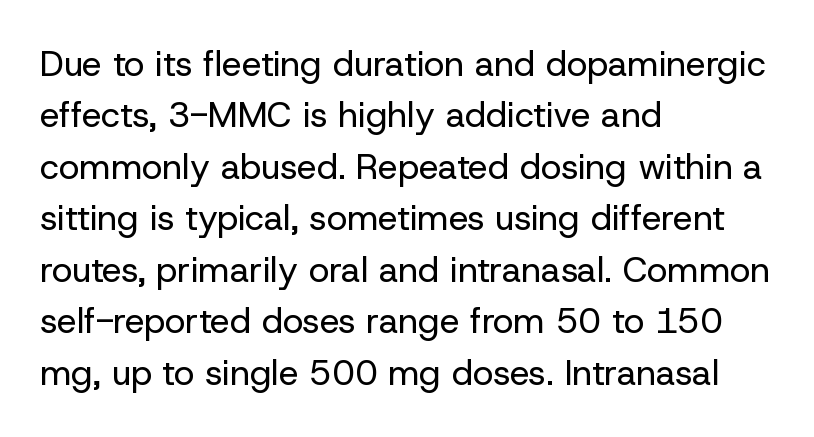
Type without underlining. Ink coverage per letter is moderate at most. Ascenders rise straight up at ninety degrees. Caption: multi-line text, flush left, ragged right. Nobody touched the tracking dial on this one. No feet cap the strokes, marking this as sans-serif type.
